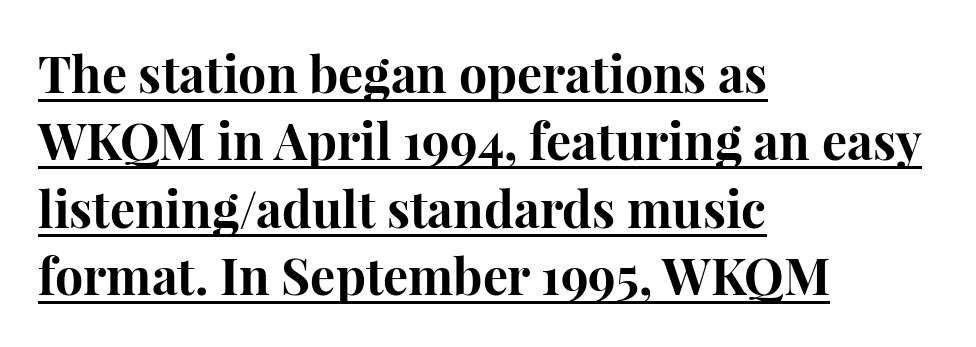
{"serif": "yes", "italic": "no", "bold": "yes", "weight": "bold", "width": "normal", "stroke_contrast": "high", "x_height": "medium", "monospaced": "no", "underline": "yes", "align": "left", "line_spacing": "normal", "line_spacing_ratio": 1.35, "letter_spacing": "normal", "letter_spacing_em": 0.0, "glyph_px": 50}
